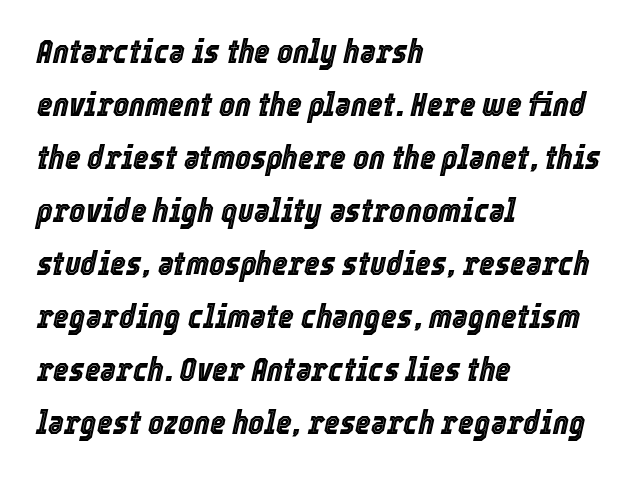
Does the copy run flush right? No — it runs flush left. Words float on clear page, feet unadorned. Quick note: italic. Words appear dense and cohesive because spacing is normal. The face used here is proportionally spaced, like ordinary book or web type. Normally led — the rows are evenly, conventionally spaced.
